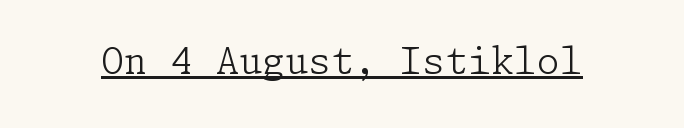
The image shows 37 px light serif type, upright; set normal letter spacing, underlined; low stroke contrast and a medium x-height.
